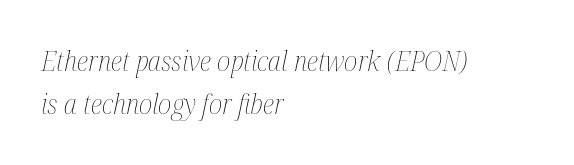
The image shows 28 px thin, condensed type, italic (leaning right); set left-aligned, normal line spacing (1.54x), normal letter spacing, not underlined; medium stroke contrast and a medium x-height.
